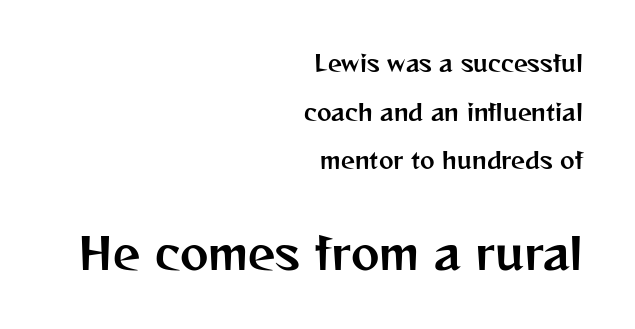
{"serif": "no", "italic": "no", "width": "normal", "stroke_contrast": "medium", "x_height": "medium", "monospaced": "no", "underline": "no", "align": "right", "line_spacing": "loose", "line_spacing_ratio": 2.21, "letter_spacing": "normal", "letter_spacing_em": 0.0, "larger_block": "second", "size_ratio": 1.95, "glyph_px": 43}
